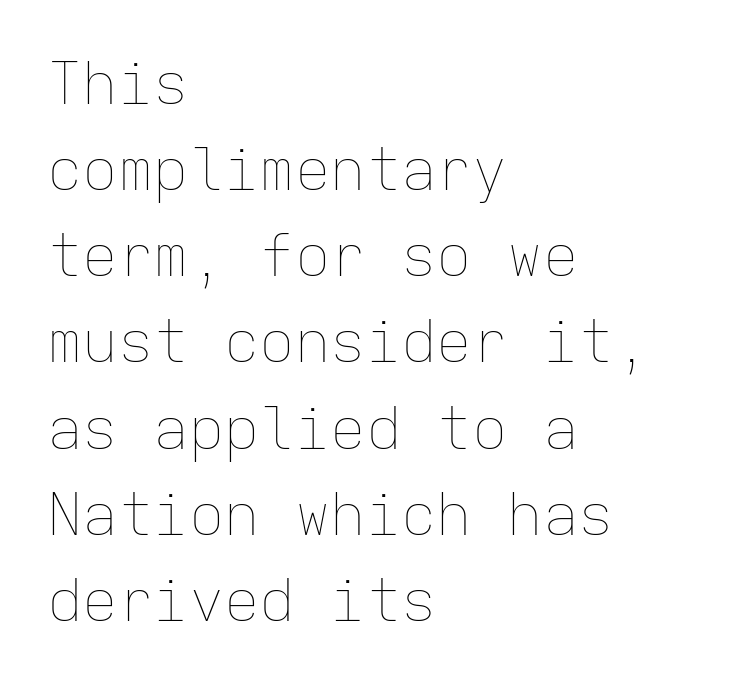
Q: Is the text bold? A: No.
Q: Is the text italic (slanted)? A: No, it is upright.
Q: Is the text underlined? A: No.
Q: How is the paragraph aligned? A: Left-aligned.
Q: Is the spacing between letters normal or unusually wide? A: Normal.
Q: Is the spacing between lines tight, normal or loose? A: Normal.
Q: Width (condensed, normal, or wide)? A: Normal.
Q: Stroke contrast? A: Low.
Q: x-height? A: Medium.
Q: Monospaced? A: Yes.
